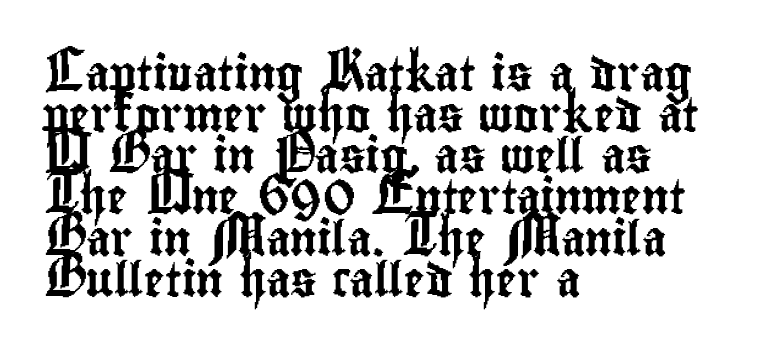
{"serif": "no", "italic": "no", "width": "condensed", "stroke_contrast": "low", "x_height": "small", "monospaced": "no", "underline": "no", "align": "left", "line_spacing_ratio": 1.21, "letter_spacing": "normal", "letter_spacing_em": 0.0, "glyph_px": 34}
